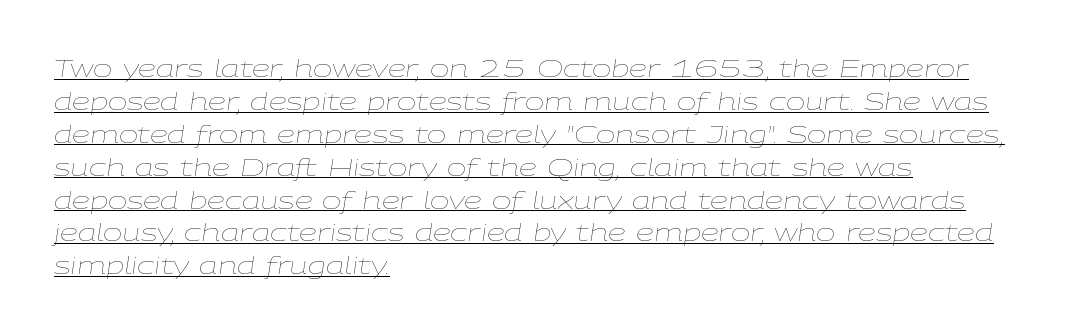
The image shows 23 px text type, italic (leaning right); set left-aligned, normal line spacing (1.43x), normal letter spacing, underlined.
